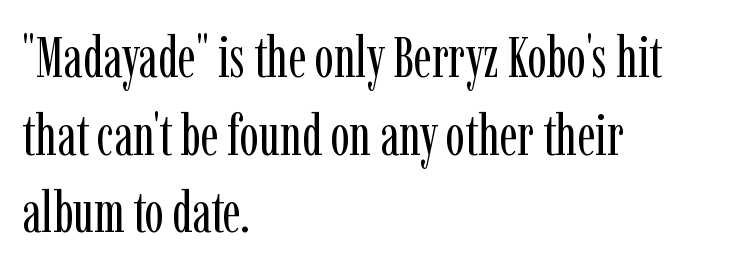
Q: Is the text bold? A: No.
Q: Is the text italic (slanted)? A: No, it is upright.
Q: Is the typeface a serif or a sans-serif typeface? A: Serif.
Q: Is the text underlined? A: No.
Q: How is the paragraph aligned? A: Left-aligned.
Q: Is the spacing between letters normal or unusually wide? A: Normal.
Q: Is the spacing between lines tight, normal or loose? A: Normal.
Q: Width (condensed, normal, or wide)? A: Condensed.
Q: Stroke contrast? A: Low.
Q: x-height? A: Medium.
Q: Monospaced? A: No.
